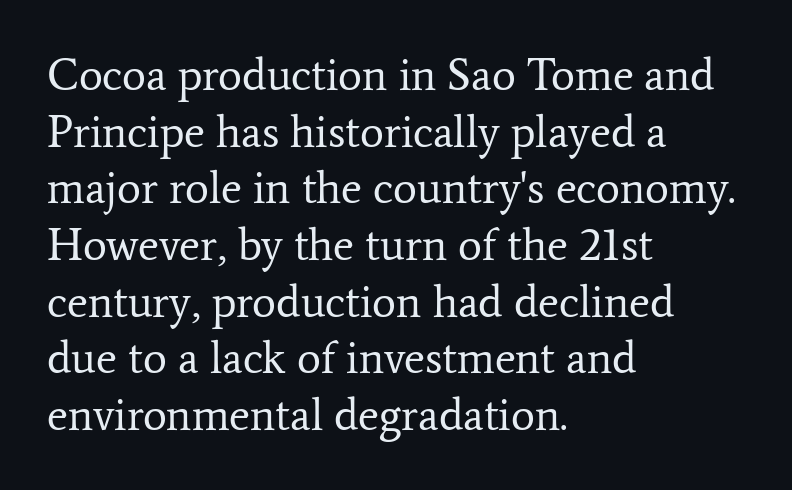
{"serif": "yes", "italic": "no", "bold": "no", "weight": "regular", "width": "normal", "stroke_contrast": "low", "x_height": "medium", "monospaced": "no", "underline": "no", "align": "left", "line_spacing": "normal", "line_spacing_ratio": 1.26, "letter_spacing": "normal", "letter_spacing_em": 0.0, "glyph_px": 45}
